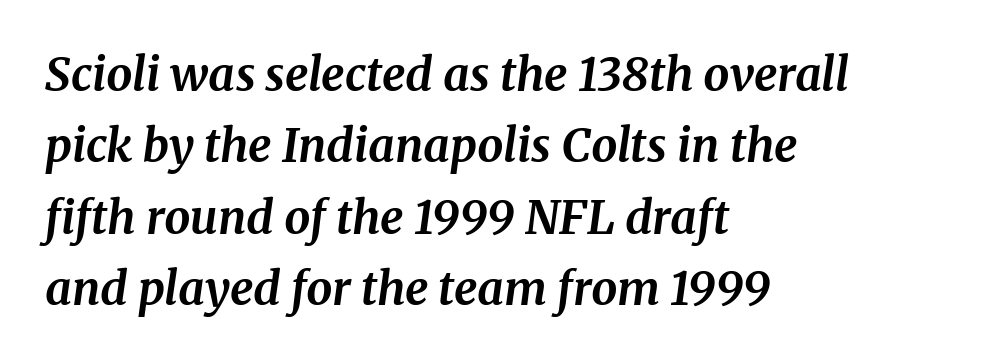
{"serif": "yes", "italic": "yes", "lean": "right", "slant_degrees": 8, "bold": "yes", "weight": "bold", "width": "normal", "stroke_contrast": "medium", "x_height": "medium", "monospaced": "no", "underline": "no", "align": "left", "line_spacing": "normal", "line_spacing_ratio": 1.55, "letter_spacing": "normal", "letter_spacing_em": 0.0, "glyph_px": 46}
